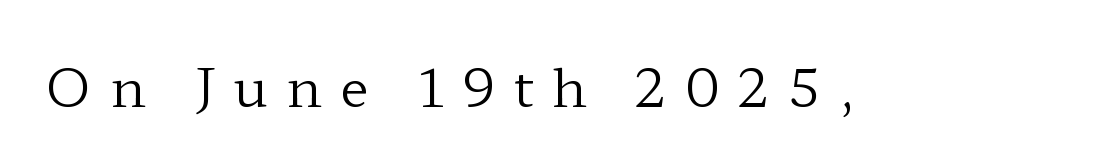
{"serif": "yes", "italic": "no", "bold": "no", "weight": "regular", "width": "wide", "stroke_contrast": "low", "x_height": "medium", "monospaced": "no", "underline": "no", "letter_spacing": "wide", "letter_spacing_em": 0.34, "glyph_px": 53}
